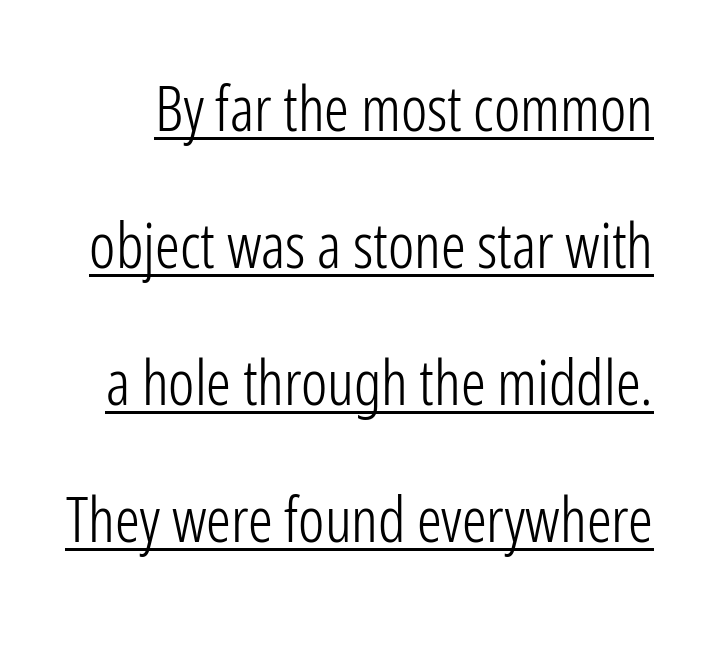
The image shows 62 px light, condensed sans-serif type, upright; set loose line spacing (2.21x), normal letter spacing, underlined; low stroke contrast and a medium x-height.
